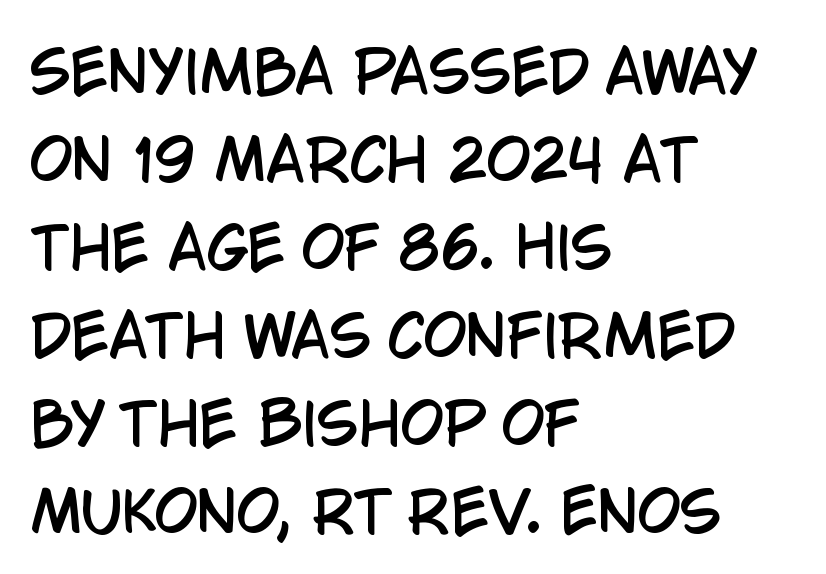
Q: Is the text italic (slanted)? A: No, it is upright.
Q: Is the typeface a serif or a sans-serif typeface? A: Sans-serif.
Q: Is the text underlined? A: No.
Q: How is the paragraph aligned? A: Left-aligned.
Q: Is the spacing between letters normal or unusually wide? A: Normal.
Q: Is the spacing between lines tight, normal or loose? A: Normal.
Q: Width (condensed, normal, or wide)? A: Condensed.
Q: Stroke contrast? A: Low.
Q: x-height? A: Large.
Q: Monospaced? A: No.
